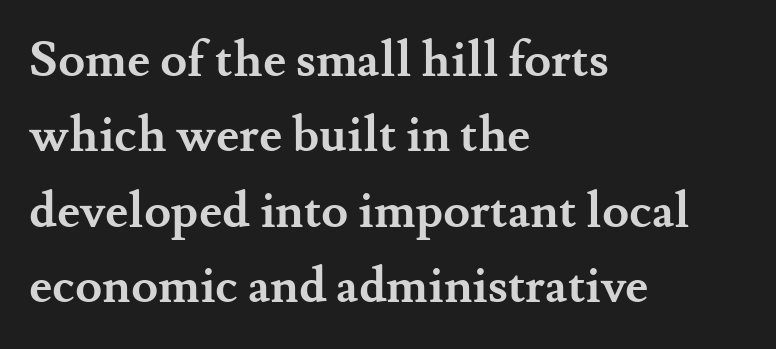
{"serif": "yes", "italic": "no", "bold": "yes", "weight": "semibold", "width": "normal", "stroke_contrast": "medium", "x_height": "small", "monospaced": "no", "underline": "no", "align": "left", "line_spacing": "normal", "line_spacing_ratio": 1.54, "letter_spacing": "normal", "letter_spacing_em": 0.0, "glyph_px": 49}
